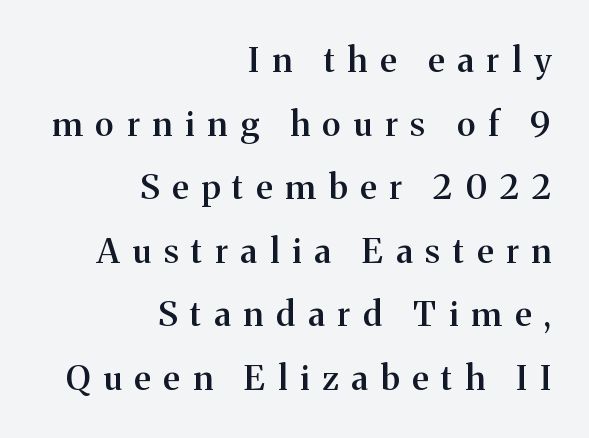
The image shows 34 px semibold serif type, upright; set right-aligned, line spacing 1.87x, unusually wide letter spacing (+0.38 em), not underlined; medium stroke contrast and a medium x-height.
